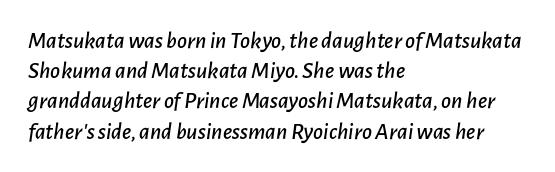
Check the space under the baseline: it is left empty. The lines are quadded left. These lines were composed using italics. Characters follow at the spacing the type designer built in. Line spacing here is normal.
